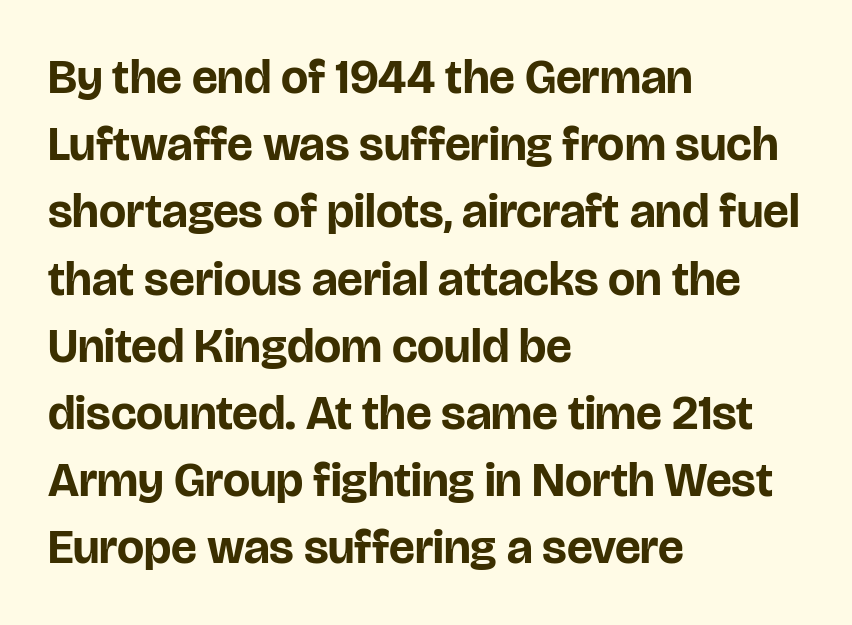
The image shows 48 px bold sans-serif type, upright; set left-aligned, normal line spacing (1.4x), normal letter spacing, not underlined; low stroke contrast and a large x-height.
